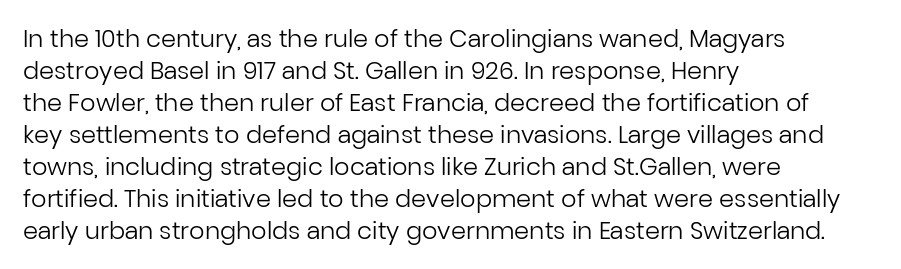
Q: Is the text bold? A: No.
Q: Is the text italic (slanted)? A: No, it is upright.
Q: Is the text underlined? A: No.
Q: How is the paragraph aligned? A: Left-aligned.
Q: Is the spacing between letters normal or unusually wide? A: Normal.
Q: Is the spacing between lines tight, normal or loose? A: Normal.
